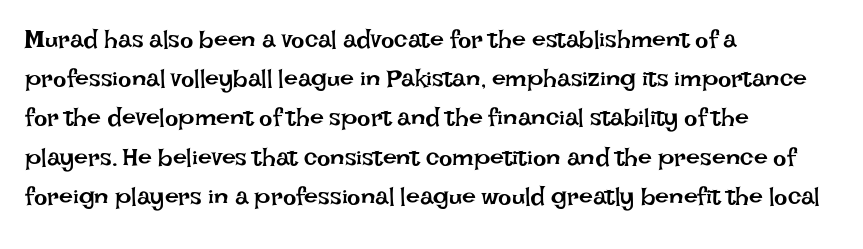
{"italic": "no", "bold": "no", "underline": "no", "align": "left", "line_spacing": "normal", "line_spacing_ratio": 1.57, "letter_spacing": "normal", "letter_spacing_em": 0.0, "glyph_px": 25}
